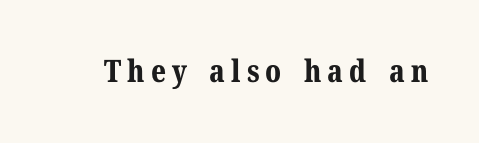
{"serif": "yes", "italic": "no", "bold": "yes", "weight": "bold", "width": "normal", "stroke_contrast": "medium", "x_height": "medium", "monospaced": "no", "underline": "no", "glyph_px": 31}
